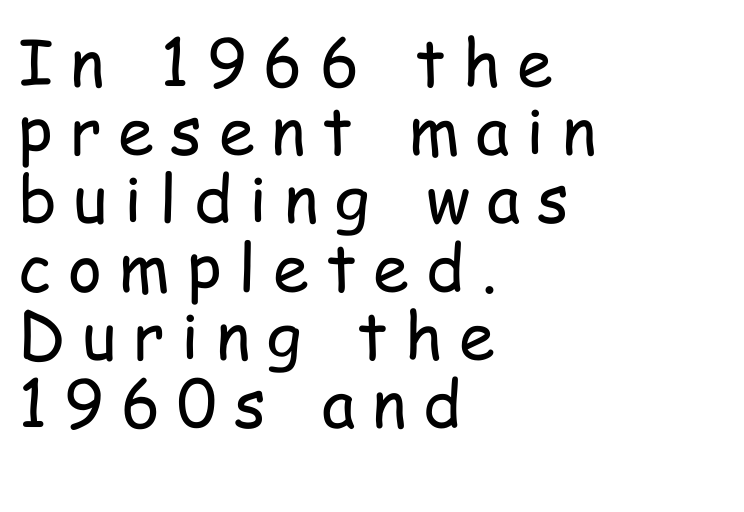
Q: Is the text bold? A: No.
Q: Is the text italic (slanted)? A: No, it is upright.
Q: Is the typeface a serif or a sans-serif typeface? A: Sans-serif.
Q: Is the text underlined? A: No.
Q: How is the paragraph aligned? A: Left-aligned.
Q: Is the spacing between letters normal or unusually wide? A: Unusually wide.
Q: Is the spacing between lines tight, normal or loose? A: Tight.
Q: Width (condensed, normal, or wide)? A: Condensed.
Q: Stroke contrast? A: Low.
Q: x-height? A: Medium.
Q: Monospaced? A: No.
